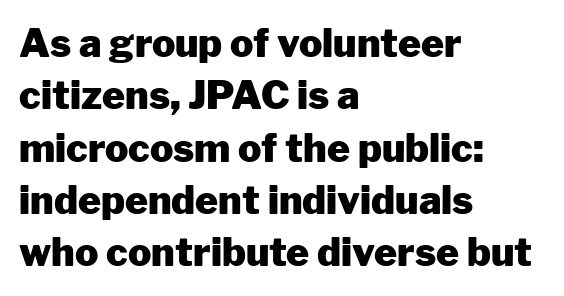
You could not count columns in this text — the font is proportionally spaced. I'd call this a sans setting — the letters go barefoot. This rendering features lettering with no underline. Compared with typical paragraphs, the rows here are spaced about the same. In terms of weight, the rendering is a true, heavy bold. The letters stand straight up with perfectly vertical stems.
